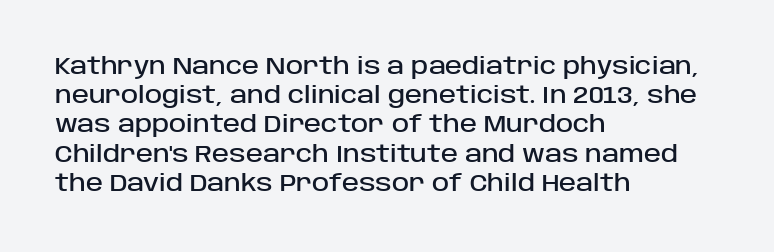
The image shows 23 px text type, upright; set left-aligned, normal line spacing (1.27x), normal letter spacing, not underlined.
